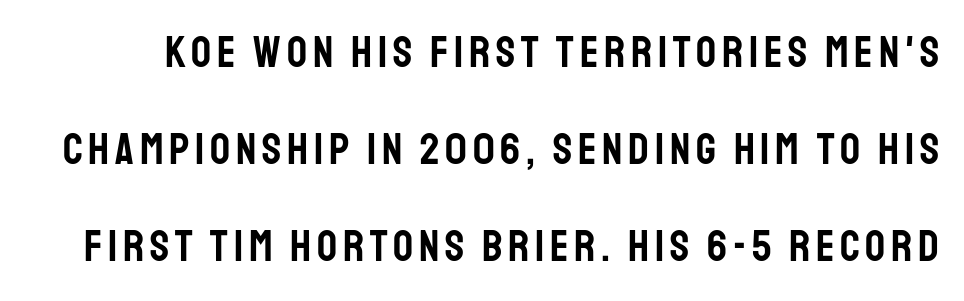
{"serif": "no", "italic": "no", "width": "condensed", "stroke_contrast": "low", "x_height": "large", "monospaced": "no", "underline": "no", "line_spacing": "loose", "line_spacing_ratio": 2.21, "glyph_px": 44}
